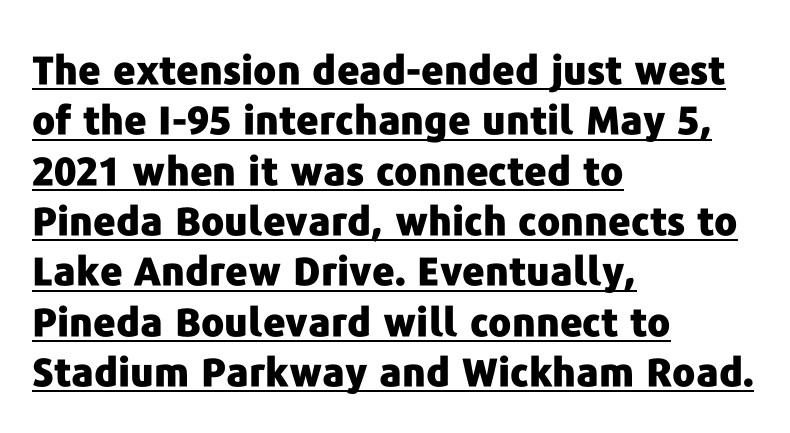
{"serif": "no", "italic": "no", "bold": "yes", "weight": "heavy", "width": "normal", "stroke_contrast": "low", "x_height": "medium", "monospaced": "no", "underline": "yes", "align": "left", "line_spacing": "normal", "line_spacing_ratio": 1.29, "letter_spacing": "normal", "letter_spacing_em": 0.0, "glyph_px": 39}
